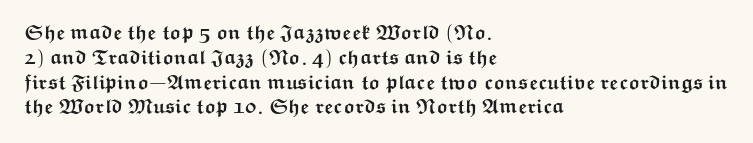
The image shows 20 px bold type, upright; set left-aligned, line spacing 1.24x, normal letter spacing, not underlined.
